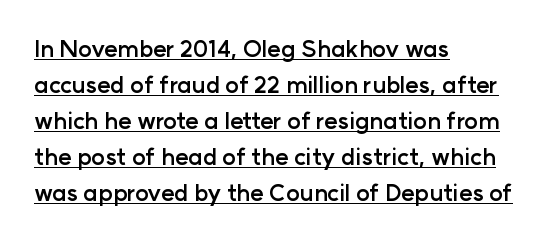
The sample's only ornament is a line tracing under the words. Is the letter spacing exaggerated? No — it looks like the ordinary default. The type sits square on the baseline with zero lean. This sample keeps an unexceptional amount of space between lines. Weight check: bold — yes, fully. Horizontally, the lines are justified to the leading edge only.
